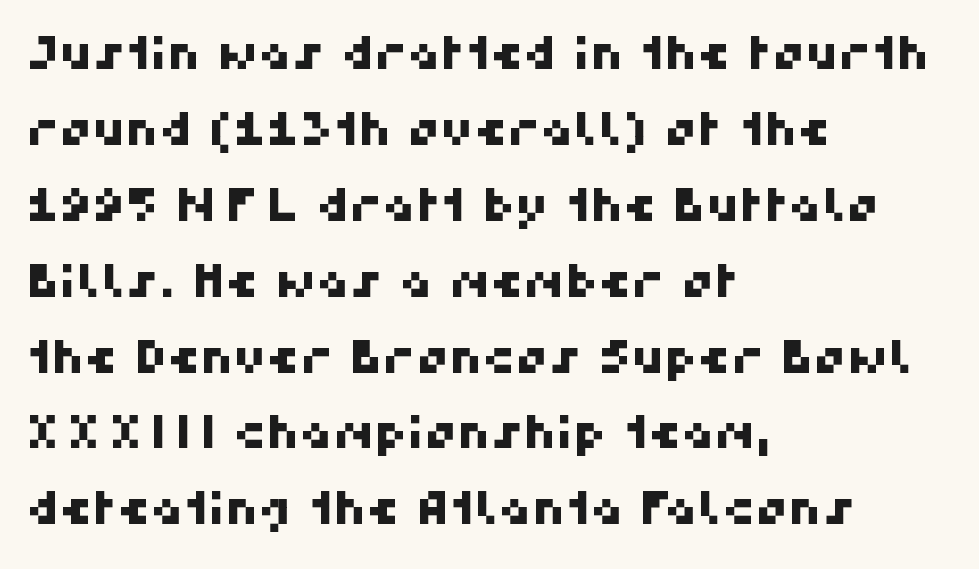
Compared with typical paragraphs, the rows here are spaced about the same. Proportional: the letters do not fall into vertical columns. Does the copy run flush right? No — it runs flush left. The strip under each line holds only bare page. Each letter's strokes conclude bluntly, with no projecting serifs. The tracking reads as untouched default to a designer's eye.
